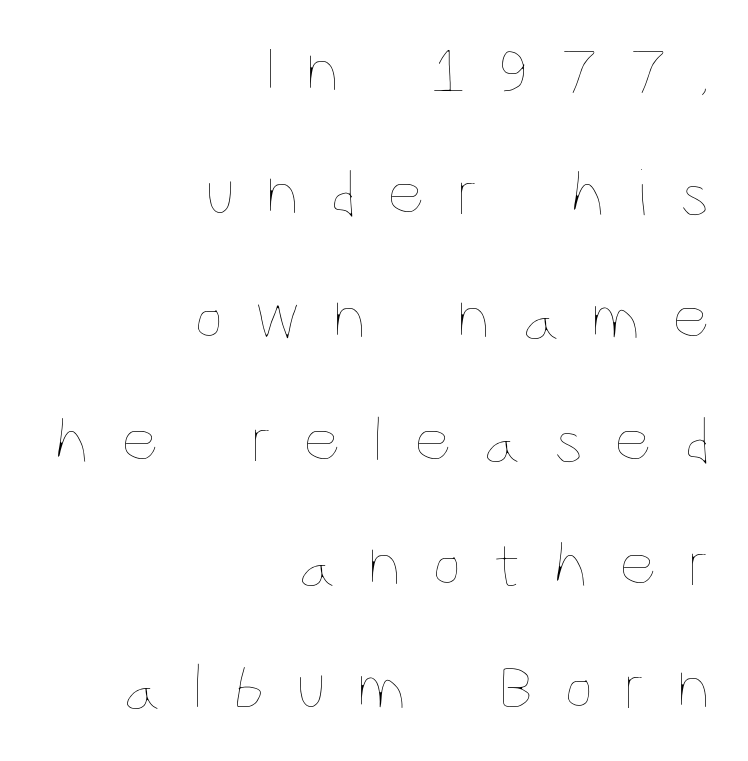
The glyphs are unaccompanied by any horizontal stroke below them. Is this a fixed-width face? No — the glyphs have proportional, varying widths. The tracking jumps out immediately: characters are airy and widely separated. Think standard paragraph weight, or any step lighter than that. Reading down the block, your eye finds every line finishing at a fixed right position. The axis of the letterforms is exactly vertical.
